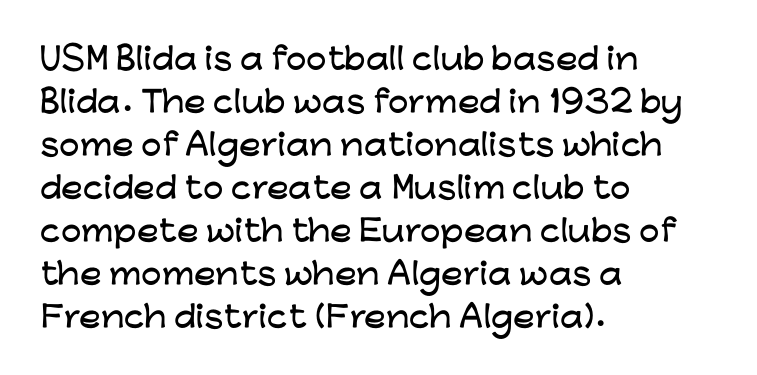
Q: Is the text italic (slanted)? A: No, it is upright.
Q: Is the typeface a serif or a sans-serif typeface? A: Sans-serif.
Q: Is the text underlined? A: No.
Q: How is the paragraph aligned? A: Left-aligned.
Q: Is the spacing between letters normal or unusually wide? A: Normal.
Q: Is the spacing between lines tight, normal or loose? A: Normal.
Q: Width (condensed, normal, or wide)? A: Wide.
Q: Stroke contrast? A: Low.
Q: x-height? A: Medium.
Q: Monospaced? A: No.
